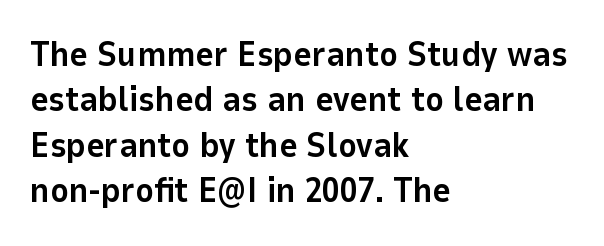
The image shows 35 px bold sans-serif type, upright; set left-aligned, normal line spacing (1.3x), normal letter spacing, not underlined; low stroke contrast and a medium x-height.
